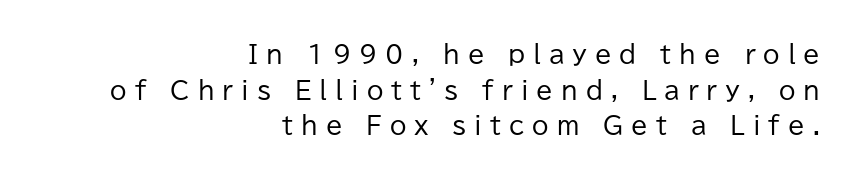
The image shows 24 px text type, upright; set right-aligned, normal line spacing (1.48x), unusually wide letter spacing (+0.33 em), not underlined.
